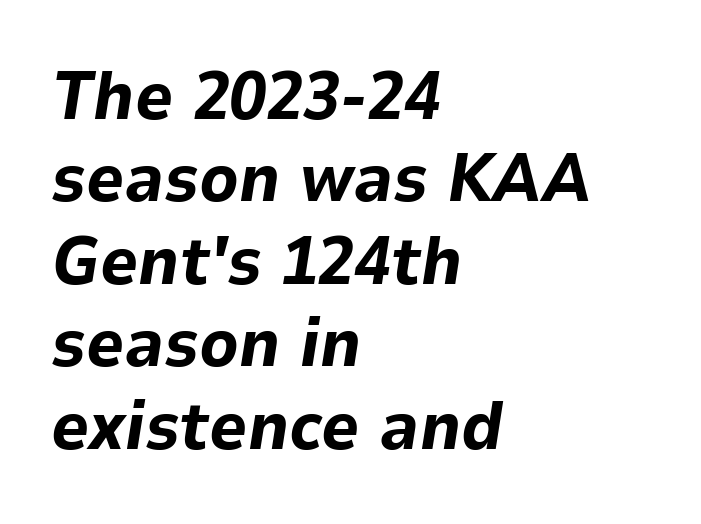
Q: Is the text bold? A: Yes.
Q: Is the text italic (slanted)? A: Yes, it leans right by about 9 degrees.
Q: Is the text underlined? A: No.
Q: How is the paragraph aligned? A: Left-aligned.
Q: Is the spacing between letters normal or unusually wide? A: Normal.
Q: Width (condensed, normal, or wide)? A: Normal.
Q: Stroke contrast? A: Low.
Q: x-height? A: Medium.
Q: Monospaced? A: No.
